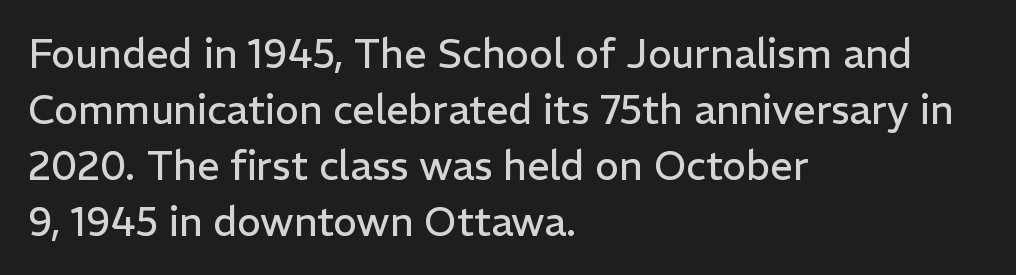
Q: Is the text bold? A: No.
Q: Is the text italic (slanted)? A: No, it is upright.
Q: Is the typeface a serif or a sans-serif typeface? A: Sans-serif.
Q: Is the text underlined? A: No.
Q: How is the paragraph aligned? A: Left-aligned.
Q: Is the spacing between letters normal or unusually wide? A: Normal.
Q: Is the spacing between lines tight, normal or loose? A: Normal.
Q: Width (condensed, normal, or wide)? A: Normal.
Q: Stroke contrast? A: Low.
Q: x-height? A: Medium.
Q: Monospaced? A: No.
